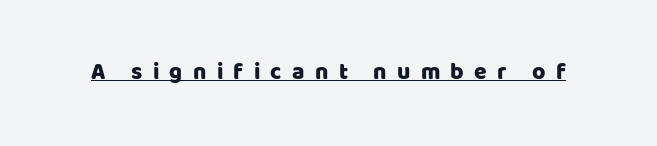
The image shows 23 px text type, upright; set unusually wide letter spacing (+0.45 em), underlined.
